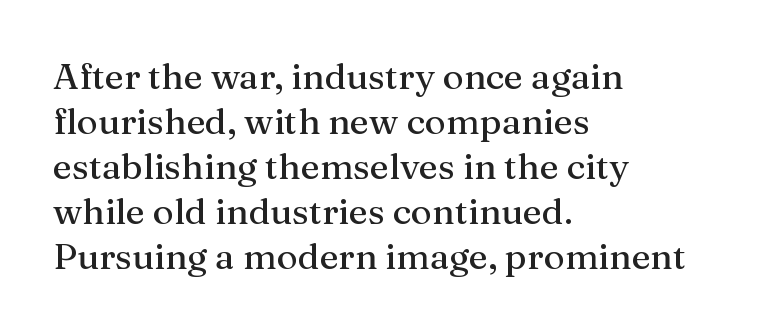
The image shows 36 px serif type, upright; set left-aligned, normal line spacing (1.25x), normal letter spacing, not underlined; medium stroke contrast and a medium x-height.
